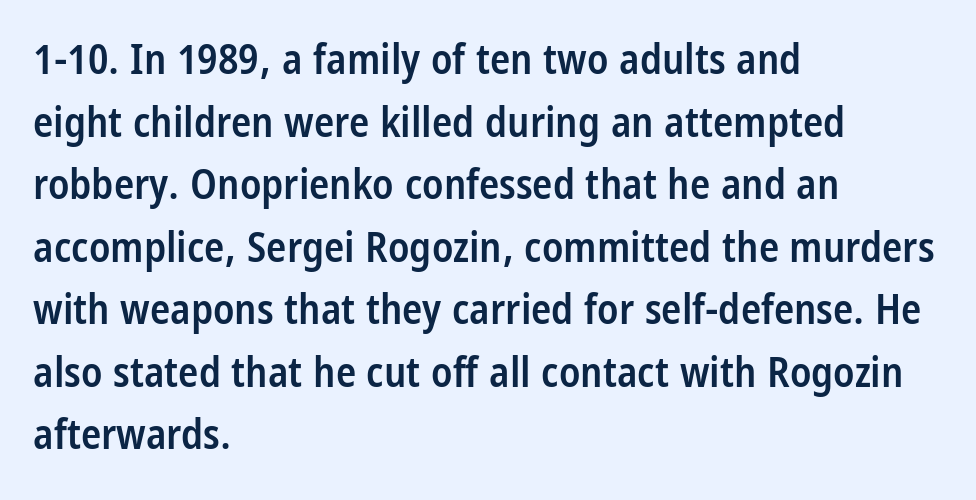
The image shows 42 px semibold, condensed sans-serif type, upright; set left-aligned, normal line spacing (1.49x), normal letter spacing, not underlined; low stroke contrast and a large x-height.
